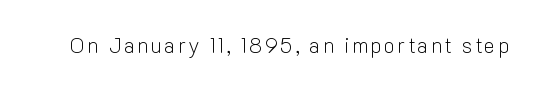
Nope, not italic — everything's standing straight. Weight: regular or lighter. This rendering features lettering with no underline.
